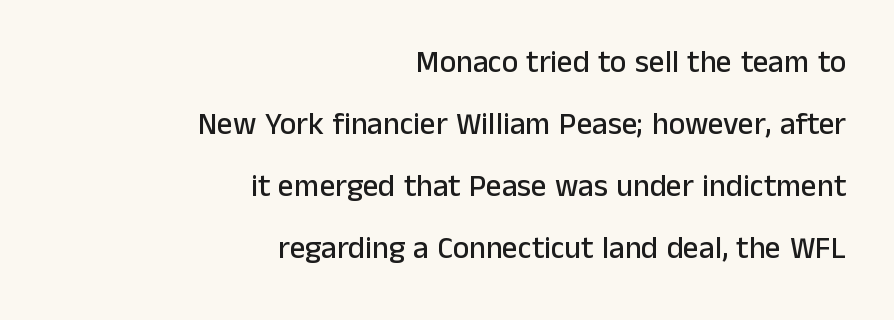
{"serif": "no", "italic": "no", "width": "normal", "stroke_contrast": "low", "x_height": "medium", "monospaced": "no", "underline": "no", "align": "right", "line_spacing": "loose", "line_spacing_ratio": 2.0, "letter_spacing": "normal", "letter_spacing_em": 0.0, "glyph_px": 31}
